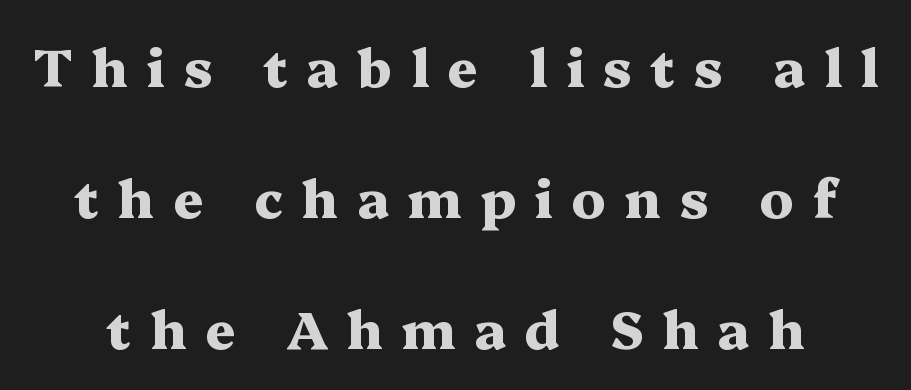
Tall strokes in this sample are plumb rather than angled. The glyphs have the mass of a bold cut. Classification — serif. Rows of type keep a wide berth in the vertical direction. A typesetter would call this heavily tracked-out type. Letters rest on an invisible, unmarked baseline.
